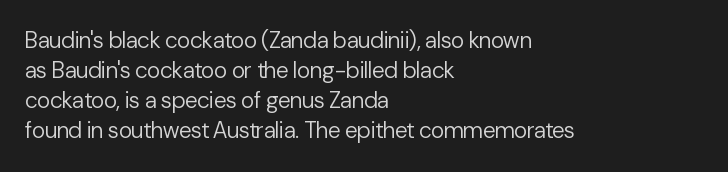
The image shows 23 px text type, upright; set left-aligned, normal line spacing (1.31x), normal letter spacing, not underlined.
